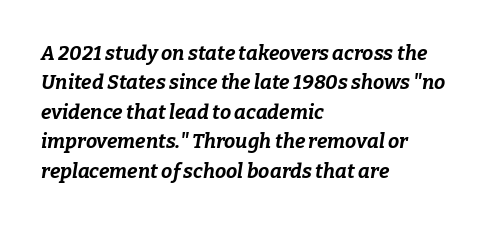
The image shows 20 px bold type, italic (leaning right); set left-aligned, normal line spacing (1.47x), normal letter spacing, not underlined.
